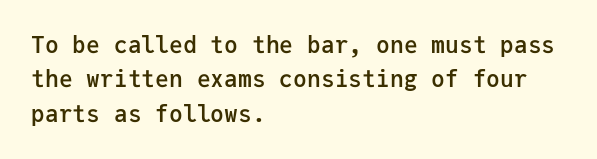
{"italic": "no", "bold": "semi", "underline": "no", "align": "left", "line_spacing": "normal", "line_spacing_ratio": 1.49, "letter_spacing": "normal", "letter_spacing_em": 0.0, "glyph_px": 23}
